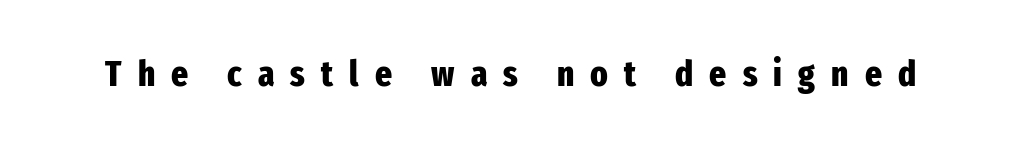
The image shows 36 px heavy, condensed sans-serif type, upright; set unusually wide letter spacing (+0.45 em), not underlined; low stroke contrast and a medium x-height.
